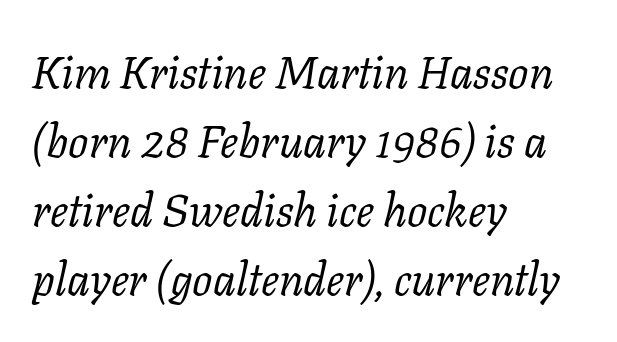
Q: Is the text bold? A: No.
Q: Is the text italic (slanted)? A: Yes, it leans right by about 11 degrees.
Q: Is the typeface a serif or a sans-serif typeface? A: Serif.
Q: Is the text underlined? A: No.
Q: How is the paragraph aligned? A: Left-aligned.
Q: Is the spacing between letters normal or unusually wide? A: Normal.
Q: Is the spacing between lines tight, normal or loose? A: Normal.
Q: Width (condensed, normal, or wide)? A: Normal.
Q: Stroke contrast? A: Low.
Q: x-height? A: Medium.
Q: Monospaced? A: No.
